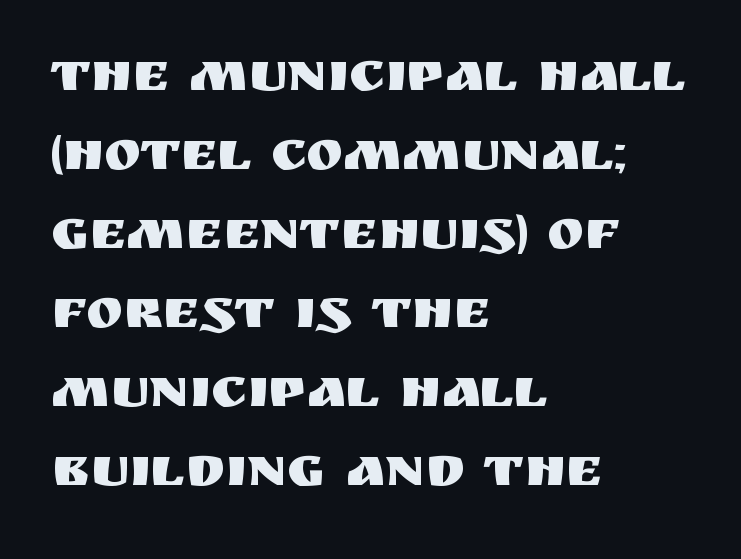
Q: Is the text italic (slanted)? A: No, it is upright.
Q: Is the typeface a serif or a sans-serif typeface? A: Sans-serif.
Q: Is the text underlined? A: No.
Q: How is the paragraph aligned? A: Left-aligned.
Q: Is the spacing between letters normal or unusually wide? A: Normal.
Q: Is the spacing between lines tight, normal or loose? A: Normal.
Q: Width (condensed, normal, or wide)? A: Normal.
Q: Stroke contrast? A: Medium.
Q: x-height? A: Large.
Q: Monospaced? A: No.
